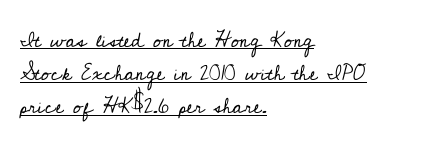
The image shows 21 px text type; set left-aligned, normal line spacing (1.58x), normal letter spacing, underlined.
